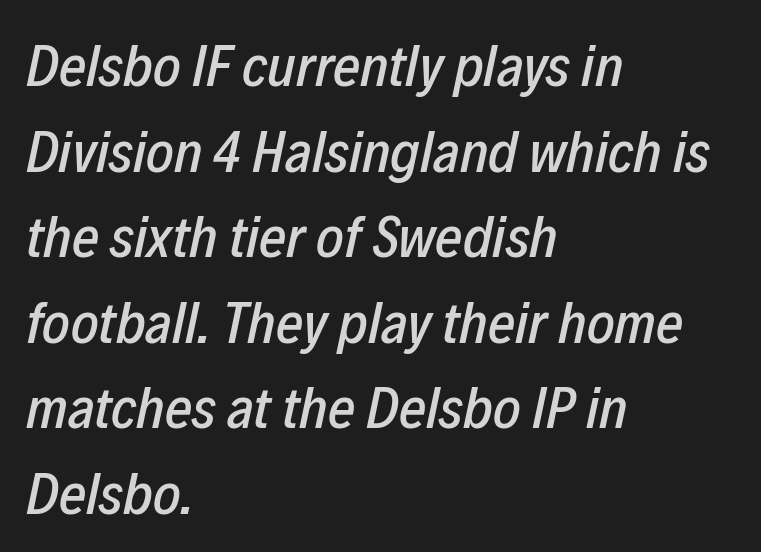
{"italic": "yes", "lean": "right", "slant_degrees": 12, "width": "condensed", "stroke_contrast": "low", "x_height": "medium", "monospaced": "no", "underline": "no", "align": "left", "line_spacing": "normal", "line_spacing_ratio": 1.45, "letter_spacing": "normal", "letter_spacing_em": 0.0, "glyph_px": 59}
